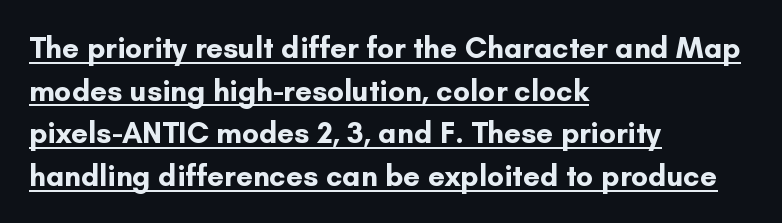
The image shows 30 px bold sans-serif type, upright; set left-aligned, normal line spacing (1.42x), normal letter spacing, underlined; low stroke contrast and a small x-height.
